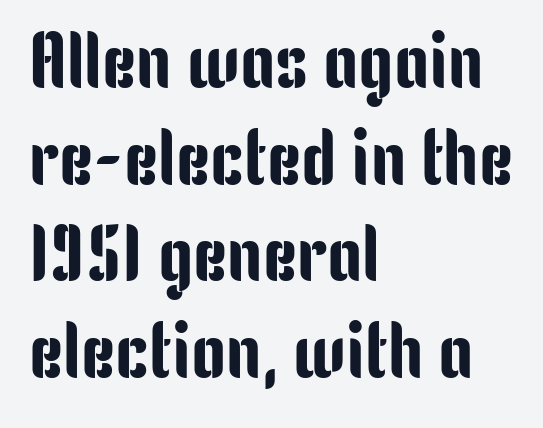
{"serif": "no", "italic": "no", "width": "condensed", "stroke_contrast": "low", "x_height": "medium", "monospaced": "no", "underline": "no", "align": "left", "line_spacing_ratio": 1.24, "letter_spacing": "normal", "letter_spacing_em": 0.0, "glyph_px": 78}
